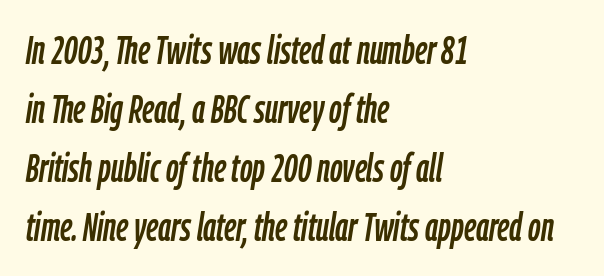
The image shows 39 px condensed type, italic (leaning right); set left-aligned, normal line spacing (1.51x), normal letter spacing, not underlined; low stroke contrast and a medium x-height.
